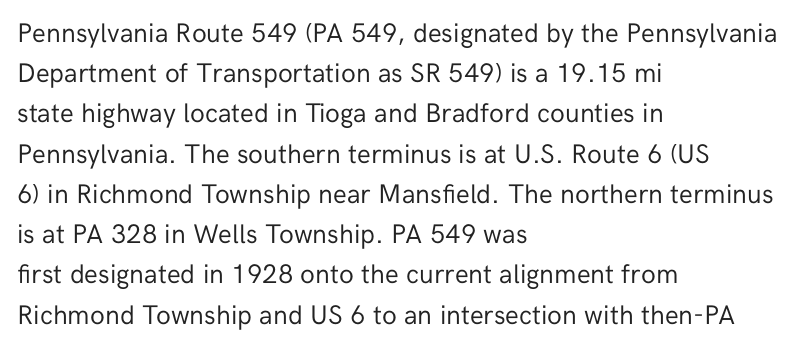
The image shows 27 px text type, upright; set left-aligned, normal line spacing (1.49x), normal letter spacing, not underlined.
